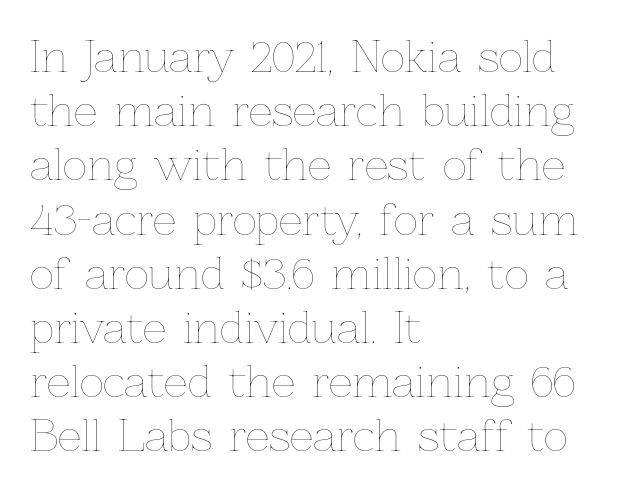
Vertical strokes here are truly vertical. Character widths vary here, with narrow letters taking less room than wide ones. Rows of type keep a routine distance in the vertical direction. Nothing unusual about the tracking: characters are spaced as the font intends.
